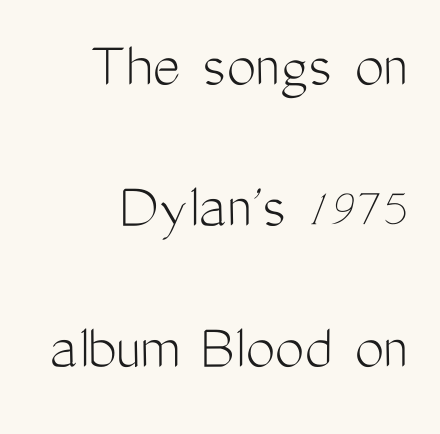
Q: Is the text bold? A: No.
Q: Is the text italic (slanted)? A: No, it is upright.
Q: Is the typeface a serif or a sans-serif typeface? A: Sans-serif.
Q: Is the text underlined? A: No.
Q: Is the spacing between letters normal or unusually wide? A: Normal.
Q: Is the spacing between lines tight, normal or loose? A: Loose.
Q: Width (condensed, normal, or wide)? A: Condensed.
Q: Stroke contrast? A: Medium.
Q: x-height? A: Medium.
Q: Monospaced? A: No.
